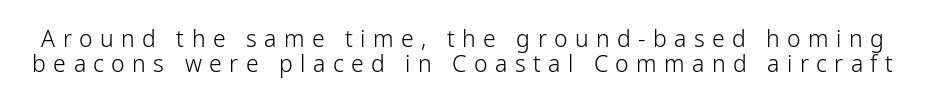
The image shows 23 px text type, upright; set tight line spacing (1.08x), unusually wide letter spacing (+0.32 em), not underlined.
